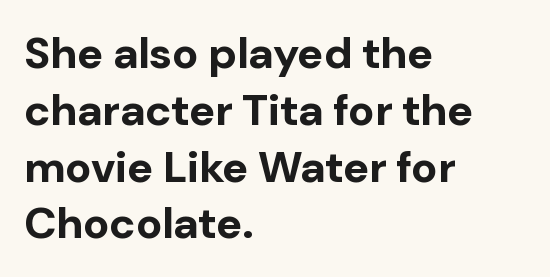
Q: Is the text bold? A: Yes.
Q: Is the text italic (slanted)? A: No, it is upright.
Q: Is the typeface a serif or a sans-serif typeface? A: Sans-serif.
Q: Is the text underlined? A: No.
Q: How is the paragraph aligned? A: Left-aligned.
Q: Is the spacing between letters normal or unusually wide? A: Normal.
Q: Is the spacing between lines tight, normal or loose? A: Normal.
Q: Width (condensed, normal, or wide)? A: Normal.
Q: Stroke contrast? A: Low.
Q: x-height? A: Medium.
Q: Monospaced? A: No.
